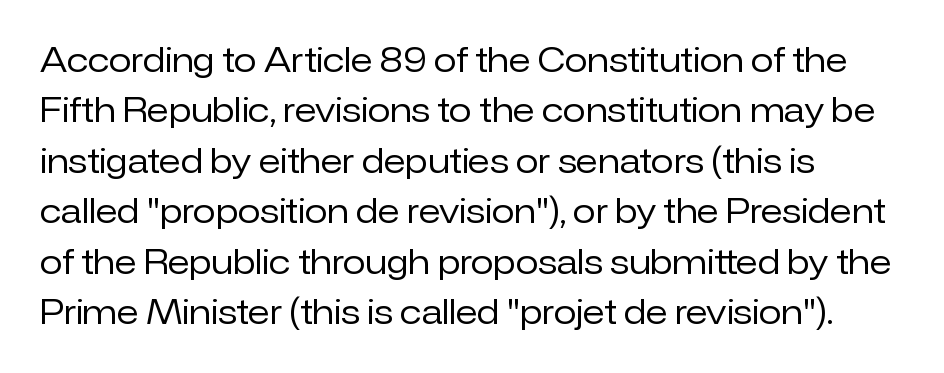
Q: Is the text bold? A: No.
Q: Is the text italic (slanted)? A: No, it is upright.
Q: Is the typeface a serif or a sans-serif typeface? A: Sans-serif.
Q: Is the text underlined? A: No.
Q: How is the paragraph aligned? A: Left-aligned.
Q: Is the spacing between letters normal or unusually wide? A: Normal.
Q: Is the spacing between lines tight, normal or loose? A: Normal.
Q: Width (condensed, normal, or wide)? A: Normal.
Q: Stroke contrast? A: Low.
Q: x-height? A: Medium.
Q: Monospaced? A: No.
